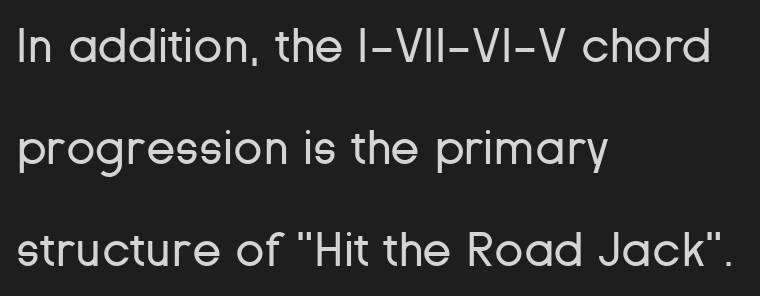
The image shows 48 px regular-weight sans-serif type, upright; set left-aligned, loose line spacing (2.13x), normal letter spacing, not underlined; low stroke contrast and a medium x-height.
